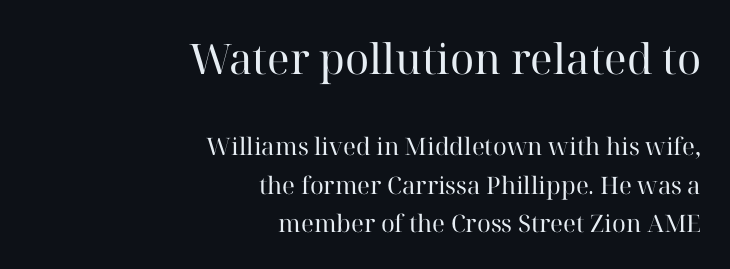
Q: Is the text bold? A: No.
Q: Is the text italic (slanted)? A: No, it is upright.
Q: Is the typeface a serif or a sans-serif typeface? A: Serif.
Q: Is the text underlined? A: No.
Q: How is the paragraph aligned? A: Right-aligned.
Q: Is the spacing between letters normal or unusually wide? A: Normal.
Q: Is the spacing between lines tight, normal or loose? A: Normal.
Q: Which block of text is set in a larger size, the first (top) or the second (bottom)? A: The first (top) one.
Q: Width (condensed, normal, or wide)? A: Normal.
Q: Stroke contrast? A: High.
Q: x-height? A: Medium.
Q: Monospaced? A: No.
